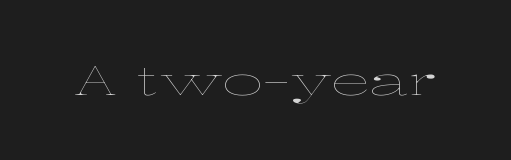
Designer's note — italics off, roman on. The rendering keeps characters at their native spacing. The typeface has the unassuming heft of standard copy or less. The rendering uses natural spacing where letterforms have individual widths. Clear beneath every line of the passage.
